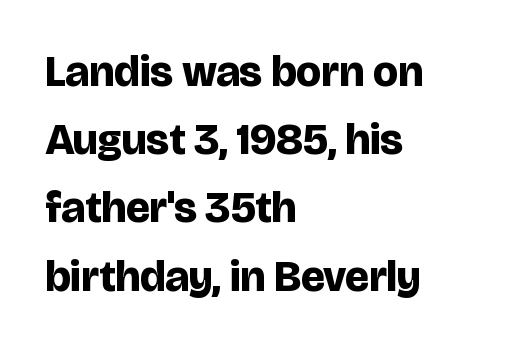
{"serif": "no", "italic": "no", "bold": "yes", "weight": "bold", "width": "normal", "stroke_contrast": "low", "x_height": "large", "monospaced": "no", "underline": "no", "align": "left", "line_spacing": "normal", "line_spacing_ratio": 1.55, "letter_spacing": "normal", "letter_spacing_em": 0.0, "glyph_px": 44}
